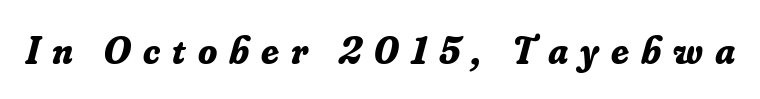
The image shows 39 px bold serif type, italic (leaning right); set unusually wide letter spacing (+0.31 em), not underlined; low stroke contrast and a small x-height.
